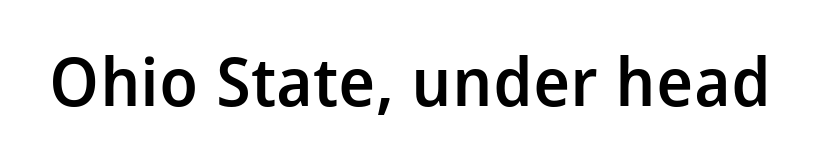
The image shows 67 px semibold sans-serif type, upright; set normal letter spacing, not underlined; low stroke contrast and a medium x-height.
